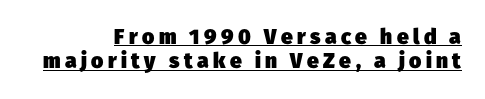
The image shows 21 px bold type; set right-aligned, line spacing 1.16x, unusually wide letter spacing (+0.21 em), underlined.
